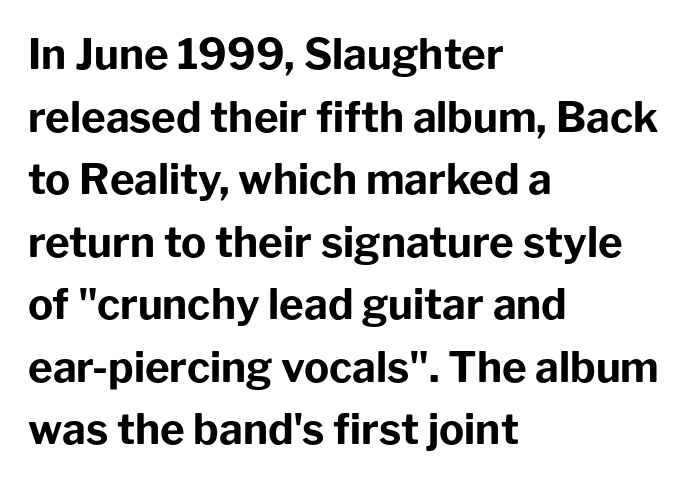
The image shows 42 px bold sans-serif type, upright; set left-aligned, normal line spacing (1.49x), normal letter spacing, not underlined; low stroke contrast and a medium x-height.
